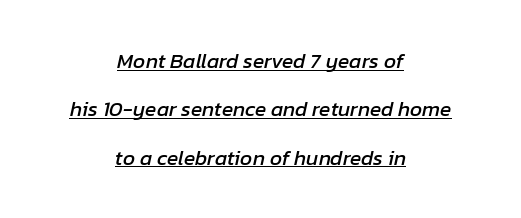
Spacing between characters is what you'd get straight out of the box. These characters rest on top of a visible drawn line. These lines stack symmetrically, like a column narrowing and widening about its center. The font's italic variant was chosen for this text. Is there much room between lines? Yes — plenty of vertical air separates them.
